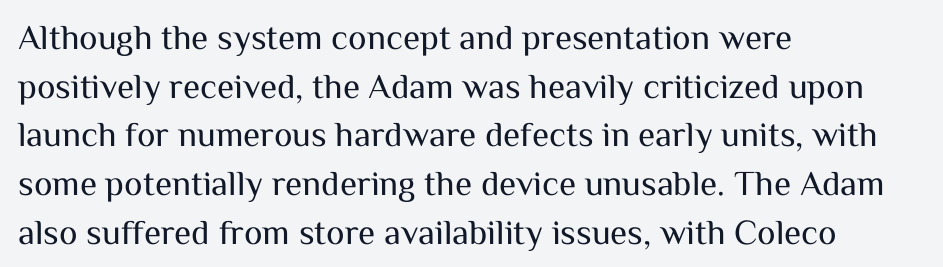
The lines in this sample share a left origin and differ only in where they stop. Clear beneath every line of the passage. You could not count columns in this text — the font is proportionally spaced. It's the straight-up-and-down kind of type.
